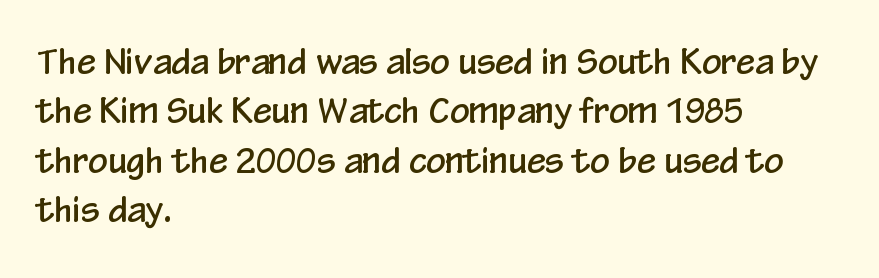
{"serif": "no", "italic": "no", "width": "condensed", "stroke_contrast": "low", "x_height": "medium", "monospaced": "no", "underline": "no", "align": "left", "line_spacing": "normal", "line_spacing_ratio": 1.45, "letter_spacing": "normal", "letter_spacing_em": 0.0, "glyph_px": 34}
